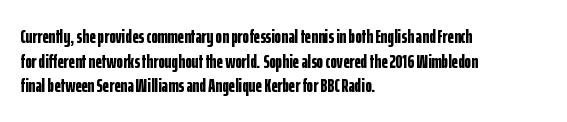
Q: Is the text bold? A: Yes.
Q: Is the text italic (slanted)? A: No, it is upright.
Q: Is the text underlined? A: No.
Q: How is the paragraph aligned? A: Left-aligned.
Q: Is the spacing between letters normal or unusually wide? A: Normal.
